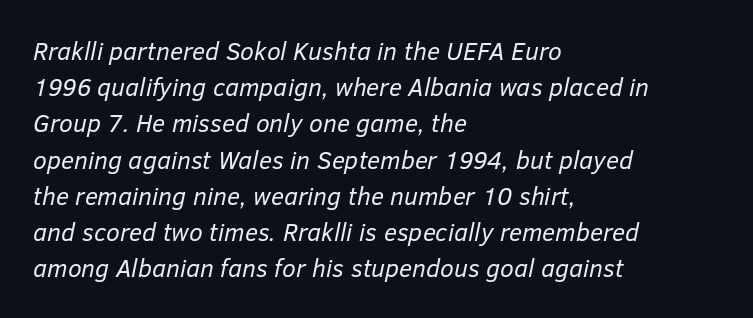
Letter spacing: default. This reads as an unemphasized weight, regular at the heaviest. Underlining? Definitely not there. You can tell it's italic because the verticals aren't actually vertical. The rendering anchors every line to the left-hand side.
